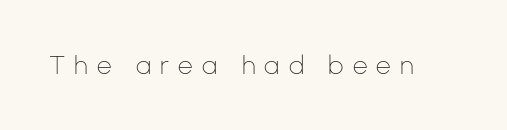
{"italic": "no", "bold": "no", "underline": "no", "letter_spacing": "wide", "letter_spacing_em": 0.35, "glyph_px": 26}
